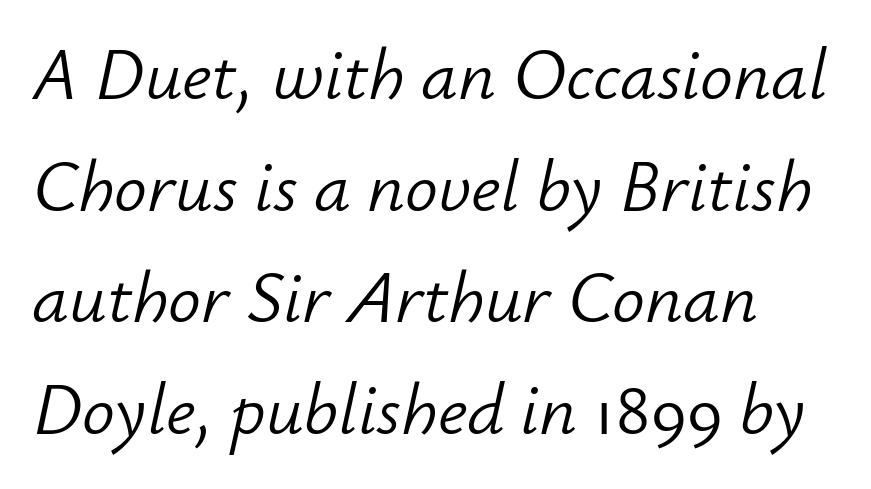
The image shows 73 px light type, italic (leaning right); set left-aligned, normal line spacing (1.53x), normal letter spacing, not underlined; low stroke contrast and a small x-height.
